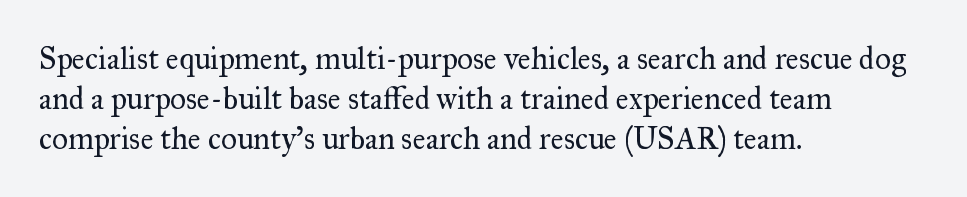
These lines are rendered in a variable-pitch font. The line-height multiplier appears to be the usual default. Weight class: somewhere from thin through regular. These lines are set flush left with a ragged right edge. Does the lettering tilt? It doesn't — this is upright.
